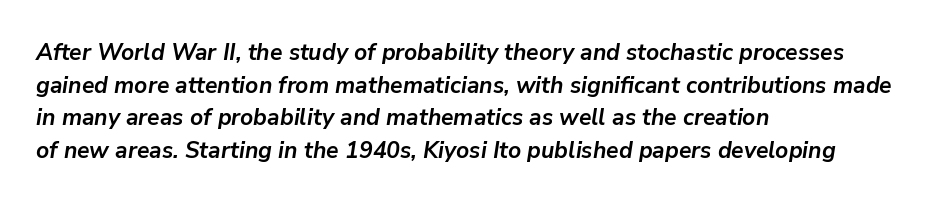
The image shows 23 px bold type, italic (leaning right); set left-aligned, normal line spacing (1.42x), normal letter spacing, not underlined.
